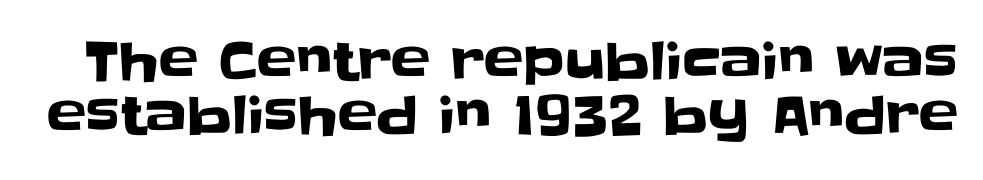
{"serif": "no", "italic": "no", "width": "normal", "stroke_contrast": "low", "x_height": "large", "monospaced": "no", "underline": "no", "line_spacing": "tight", "line_spacing_ratio": 1.02, "letter_spacing": "normal", "letter_spacing_em": 0.0, "glyph_px": 53}
